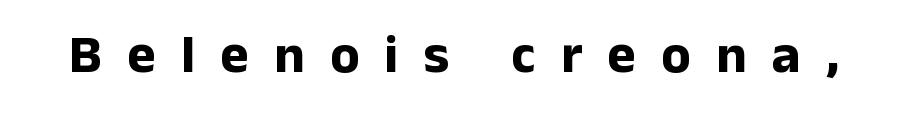
Posture: vertical. Think of a printed novel: that variable character pitch is what you see here. No feet cap the strokes, marking this as sans-serif type. Characters follow at a spacing far wider than the type designer built in. Just letters on the line, the space beneath them empty.
